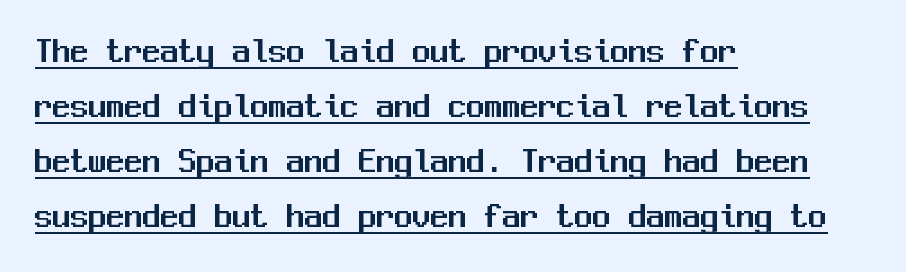
Note the uniform advance width — an 'i' takes as much space as an 'm'. Where is the straight margin? On the left. Honestly, the row spacing looks completely unremarkable. The gaps between neighbouring characters are ordinary and unremarkable. The letters stand straight up with perfectly vertical stems.
